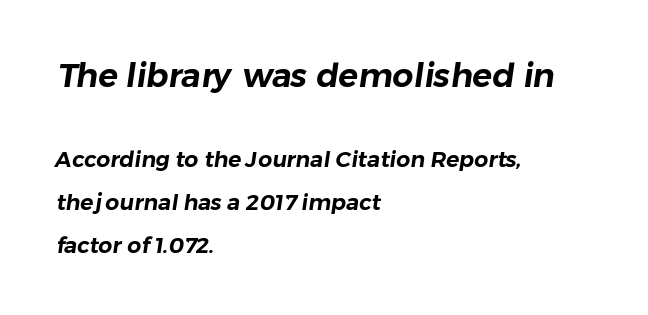
Q: Is the typeface a serif or a sans-serif typeface? A: Sans-serif.
Q: Is the text underlined? A: No.
Q: How is the paragraph aligned? A: Left-aligned.
Q: Is the spacing between letters normal or unusually wide? A: Normal.
Q: Is the spacing between lines tight, normal or loose? A: Loose.
Q: Which block of text is set in a larger size, the first (top) or the second (bottom)? A: The first (top) one.
Q: Width (condensed, normal, or wide)? A: Normal.
Q: Stroke contrast? A: Low.
Q: x-height? A: Medium.
Q: Monospaced? A: No.
